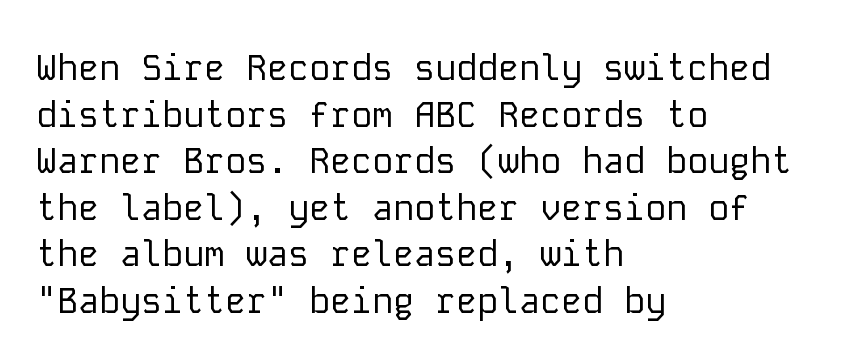
The letters stand straight up with perfectly vertical stems. Leading: standard. Ink coverage per letter is moderate at most. Glance below the letters and you will spot only blank space.
